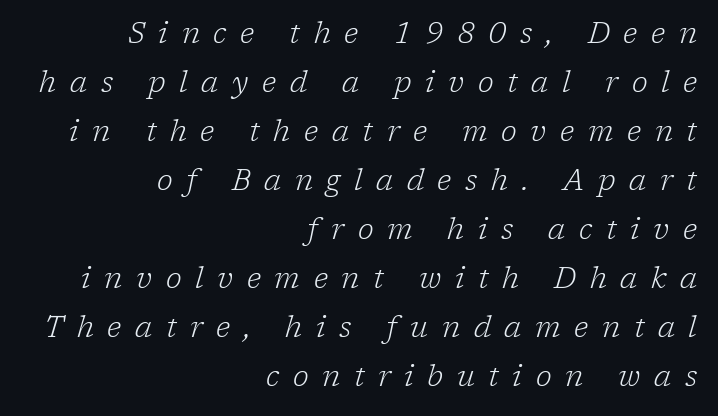
{"serif": "yes", "italic": "yes", "lean": "right", "slant_degrees": 17, "bold": "no", "weight": "light", "width": "normal", "stroke_contrast": "low", "x_height": "medium", "monospaced": "no", "underline": "no", "align": "right", "line_spacing": "normal", "line_spacing_ratio": 1.69, "letter_spacing": "wide", "letter_spacing_em": 0.47, "glyph_px": 29}
